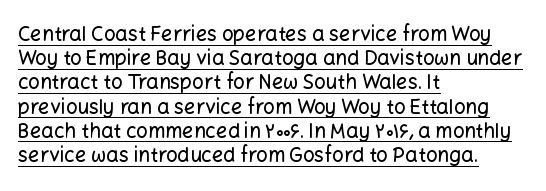
Q: Is the text italic (slanted)? A: No, it is upright.
Q: Is the text underlined? A: Yes.
Q: How is the paragraph aligned? A: Left-aligned.
Q: Is the spacing between letters normal or unusually wide? A: Normal.
